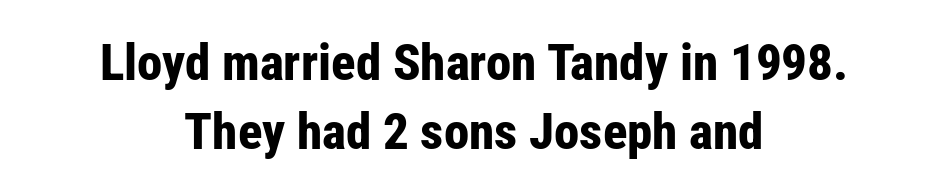
The image shows 51 px bold, condensed sans-serif type, upright; set centered, normal line spacing (1.35x), normal letter spacing, not underlined; low stroke contrast and a medium x-height.
